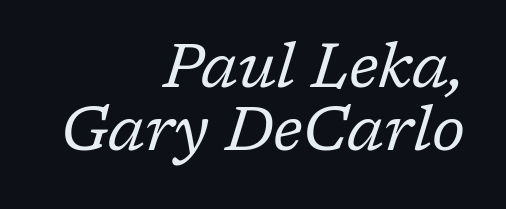
{"serif": "yes", "italic": "yes", "lean": "right", "slant_degrees": 17, "bold": "no", "weight": "regular", "width": "normal", "stroke_contrast": "low", "x_height": "medium", "monospaced": "no", "underline": "no", "align": "right", "line_spacing": "tight", "line_spacing_ratio": 1.02, "letter_spacing": "normal", "letter_spacing_em": 0.0, "glyph_px": 62}
